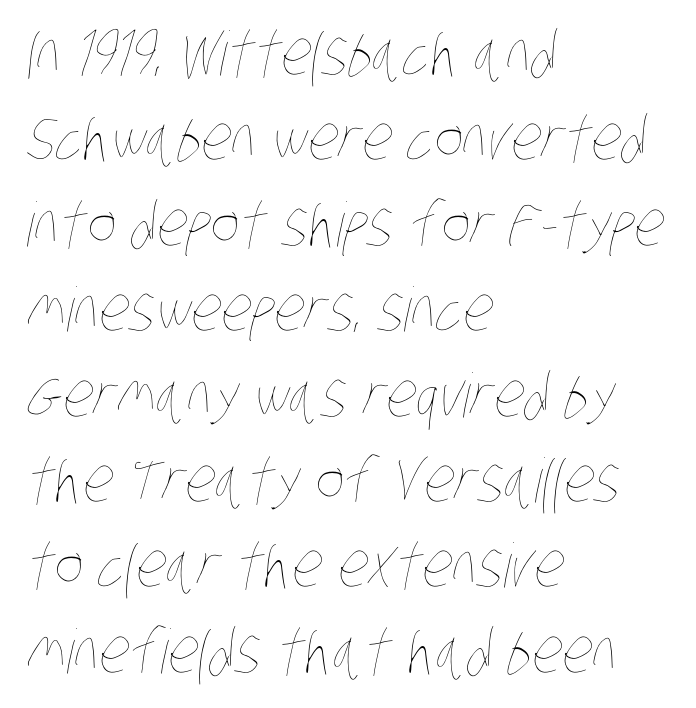
Q: Is the text bold? A: No.
Q: Is the text underlined? A: No.
Q: How is the paragraph aligned? A: Left-aligned.
Q: Is the spacing between letters normal or unusually wide? A: Normal.
Q: Is the spacing between lines tight, normal or loose? A: Normal.
Q: Width (condensed, normal, or wide)? A: Condensed.
Q: Stroke contrast? A: Low.
Q: x-height? A: Large.
Q: Monospaced? A: No.
